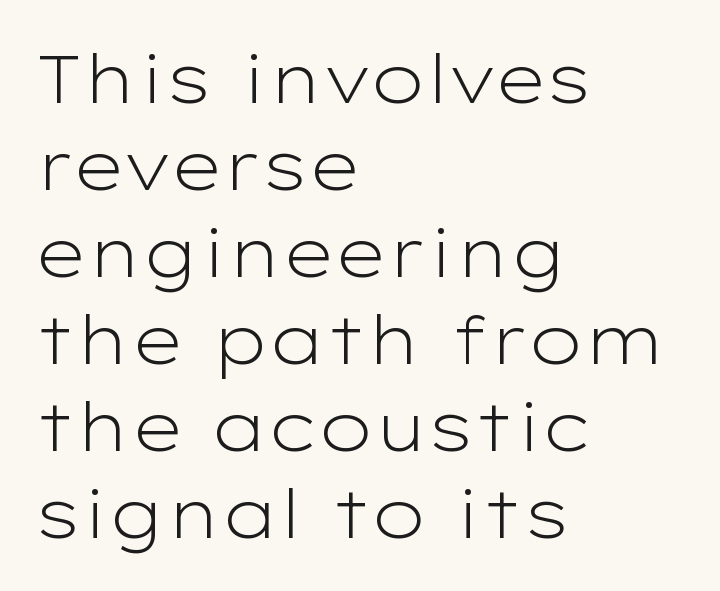
The image shows 68 px light, wide sans-serif type, upright; set left-aligned, normal line spacing (1.28x), normal letter spacing, not underlined; low stroke contrast and a medium x-height.
